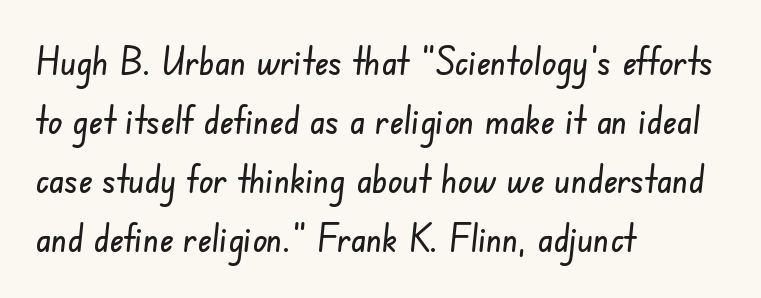
The letters sit at their default tracking, neither squeezed nor spread. A student would call this left alignment; a typographer would say flush left, rag right. A typesetter would call this proportional, since set widths differ per character. Nothing sits at the stroke ends, so this counts as sans-serif. Underlining? Definitely not there.
